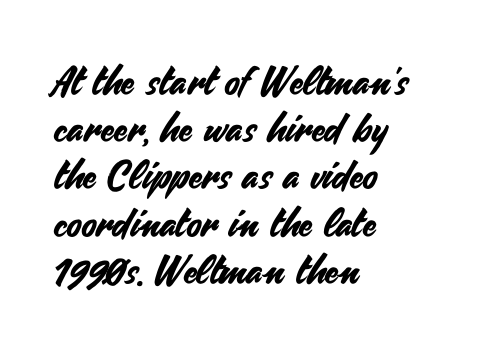
The image shows 39 px sans-serif type; set left-aligned, line spacing 1.21x, normal letter spacing, not underlined; medium stroke contrast and a small x-height.
